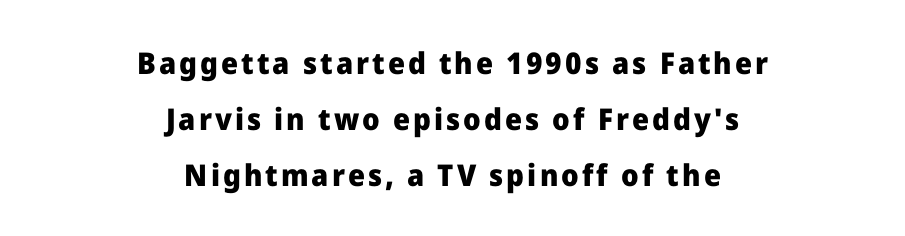
The image shows 30 px heavy sans-serif type, upright; set centered, line spacing 1.86x, not underlined; low stroke contrast and a medium x-height.
